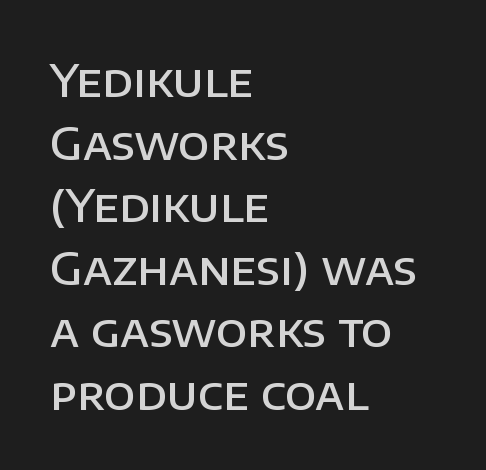
The image shows 45 px semibold sans-serif type, upright; set left-aligned, normal line spacing (1.39x), normal letter spacing, not underlined; low stroke contrast and a large x-height.
